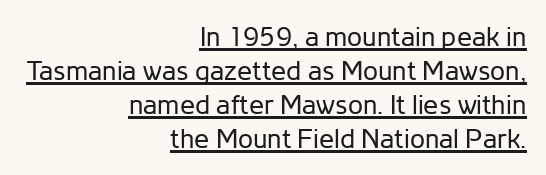
Q: Is the text bold? A: No.
Q: Is the text italic (slanted)? A: No, it is upright.
Q: Is the text underlined? A: Yes.
Q: How is the paragraph aligned? A: Right-aligned.
Q: Is the spacing between letters normal or unusually wide? A: Normal.
Q: Is the spacing between lines tight, normal or loose? A: Normal.
